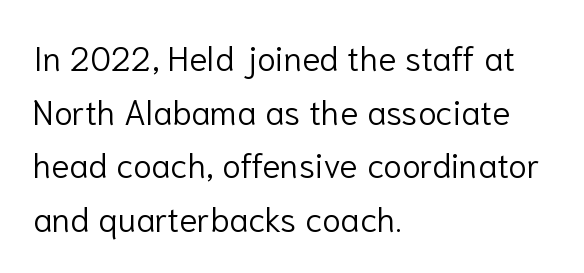
Q: Is the text bold? A: No.
Q: Is the text italic (slanted)? A: No, it is upright.
Q: Is the typeface a serif or a sans-serif typeface? A: Sans-serif.
Q: Is the text underlined? A: No.
Q: How is the paragraph aligned? A: Left-aligned.
Q: Is the spacing between letters normal or unusually wide? A: Normal.
Q: Is the spacing between lines tight, normal or loose? A: Normal.
Q: Width (condensed, normal, or wide)? A: Normal.
Q: Stroke contrast? A: Low.
Q: x-height? A: Medium.
Q: Monospaced? A: No.
